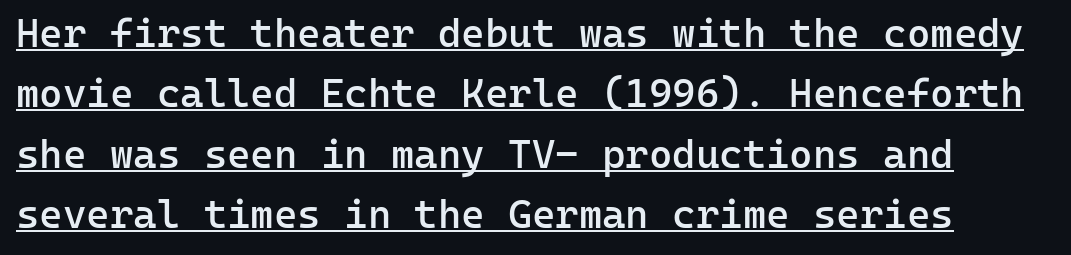
Q: Is the text bold? A: Semi-bold.
Q: Is the text italic (slanted)? A: No, it is upright.
Q: Is the typeface a serif or a sans-serif typeface? A: Sans-serif.
Q: Is the text underlined? A: Yes.
Q: Is the spacing between letters normal or unusually wide? A: Normal.
Q: Is the spacing between lines tight, normal or loose? A: Normal.
Q: Width (condensed, normal, or wide)? A: Normal.
Q: Stroke contrast? A: Low.
Q: x-height? A: Medium.
Q: Monospaced? A: Yes.
